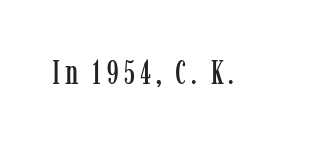
This is the regular roman posture of the typeface. This sample uses a serif face. Unmarked baselines from the first word to the last. You could not count columns in this text — the font is proportionally spaced.
